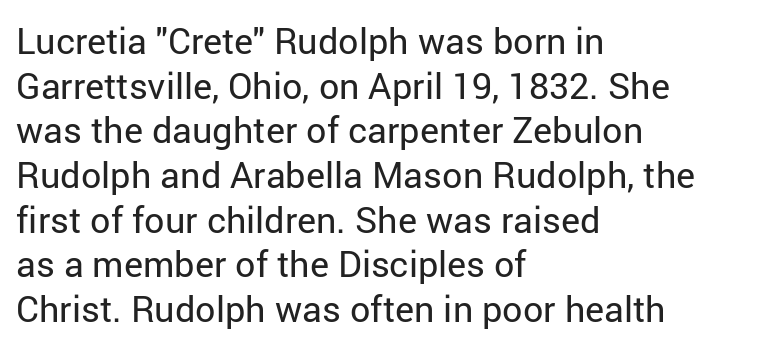
The image shows 36 px regular-weight sans-serif type, upright; set left-aligned, line spacing 1.24x, normal letter spacing, not underlined; low stroke contrast and a medium x-height.
